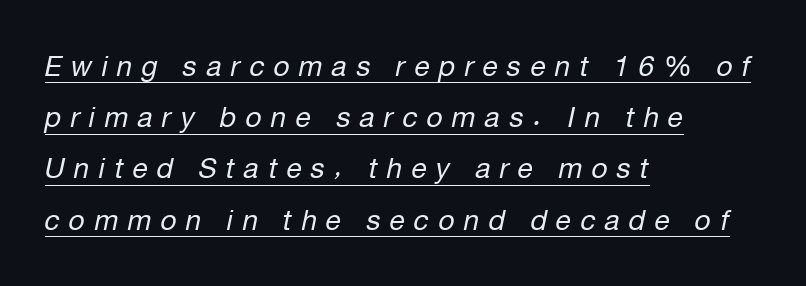
Between one letter and the next there's a generous, obvious gap. The rendering anchors every line to the left-hand side. Italic? Definitely — the glyphs are oblique. Stems here are at most as thick as an everyday book face.
